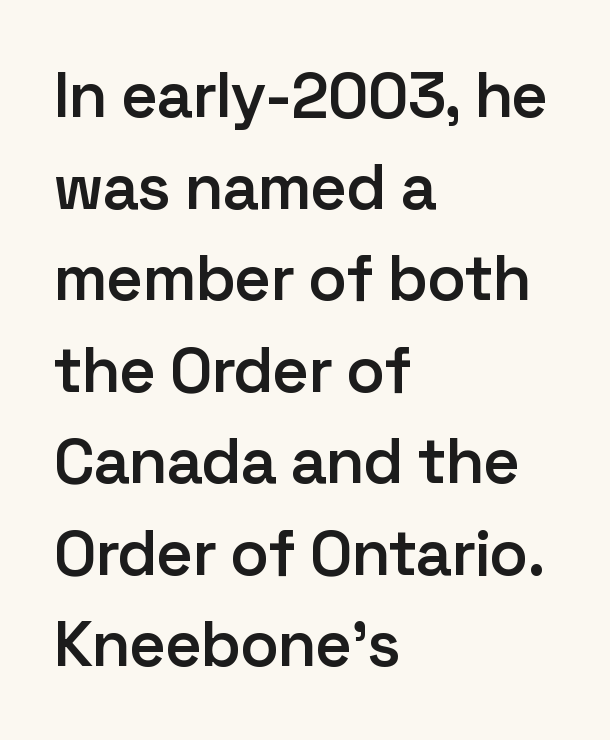
The image shows 64 px semibold sans-serif type, upright; set left-aligned, normal line spacing (1.43x), normal letter spacing, not underlined; low stroke contrast and a medium x-height.
